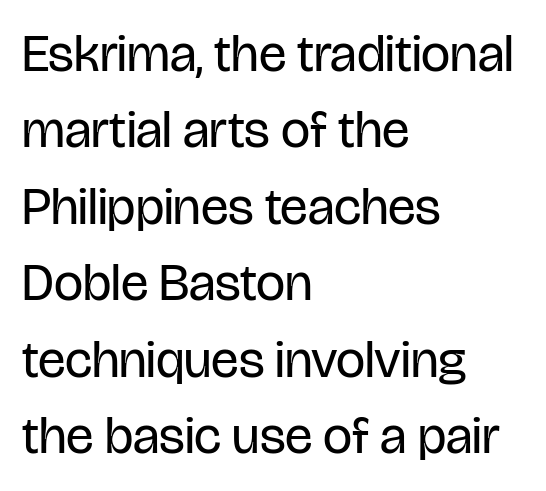
{"serif": "no", "italic": "no", "bold": "no", "weight": "regular", "width": "condensed", "stroke_contrast": "low", "x_height": "large", "monospaced": "no", "underline": "no", "align": "left", "line_spacing": "normal", "line_spacing_ratio": 1.47, "letter_spacing": "normal", "letter_spacing_em": 0.0, "glyph_px": 52}
